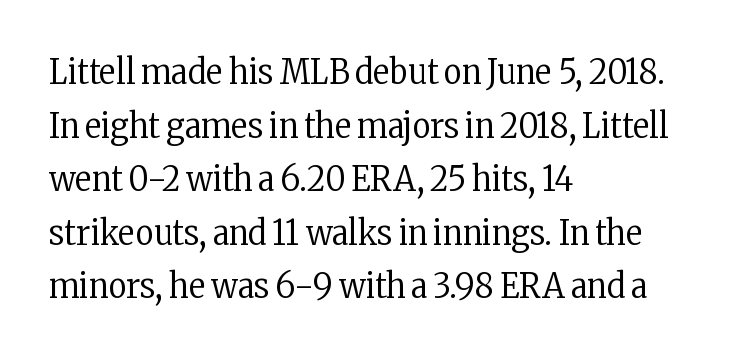
Q: Is the text bold? A: No.
Q: Is the text italic (slanted)? A: No, it is upright.
Q: Is the typeface a serif or a sans-serif typeface? A: Serif.
Q: Is the text underlined? A: No.
Q: How is the paragraph aligned? A: Left-aligned.
Q: Is the spacing between letters normal or unusually wide? A: Normal.
Q: Is the spacing between lines tight, normal or loose? A: Normal.
Q: Width (condensed, normal, or wide)? A: Condensed.
Q: Stroke contrast? A: Low.
Q: x-height? A: Medium.
Q: Monospaced? A: No.
